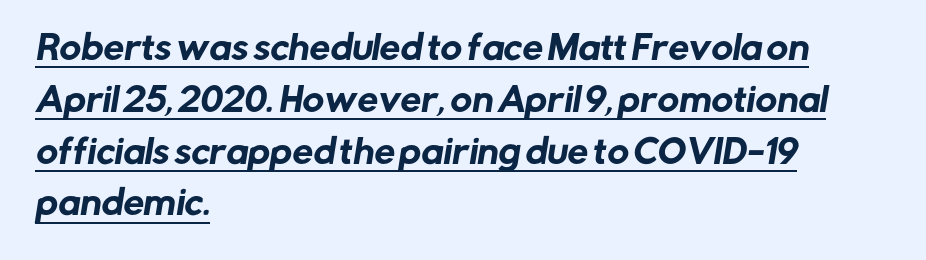
{"serif": "no", "width": "normal", "stroke_contrast": "low", "x_height": "medium", "monospaced": "no", "underline": "yes", "align": "left", "line_spacing": "normal", "line_spacing_ratio": 1.57, "letter_spacing": "normal", "letter_spacing_em": 0.0, "glyph_px": 33}
